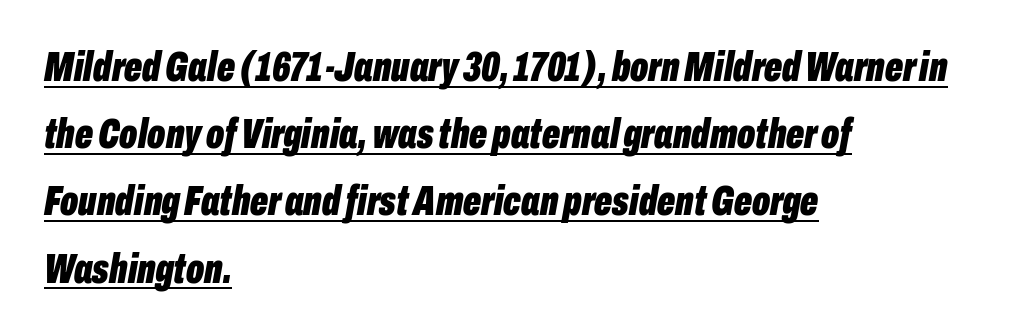
Q: Is the text bold? A: Yes.
Q: Is the text italic (slanted)? A: Yes, it leans right by about 10 degrees.
Q: Is the text underlined? A: Yes.
Q: How is the paragraph aligned? A: Left-aligned.
Q: Is the spacing between letters normal or unusually wide? A: Normal.
Q: Is the spacing between lines tight, normal or loose? A: Normal.
Q: Width (condensed, normal, or wide)? A: Condensed.
Q: Stroke contrast? A: Low.
Q: x-height? A: Medium.
Q: Monospaced? A: No.
